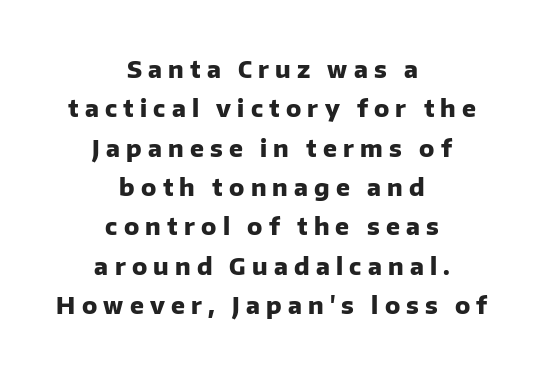
{"italic": "no", "bold": "yes", "underline": "no", "align": "center", "line_spacing_ratio": 1.71, "letter_spacing": "wide", "letter_spacing_em": 0.27, "glyph_px": 23}
